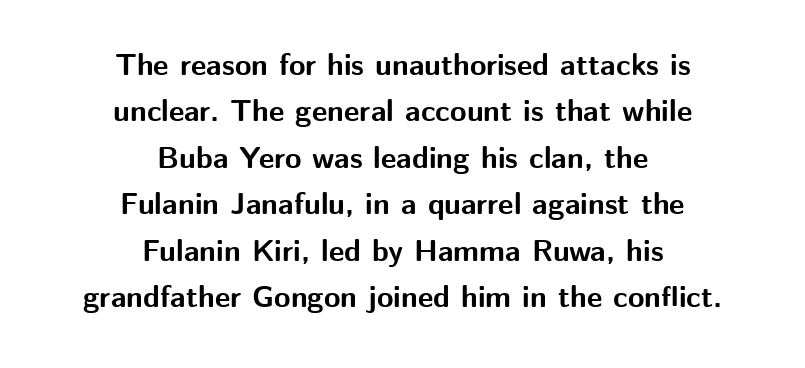
Character widths vary here, with narrow letters taking less room than wide ones. The face used here has the dense, thick strokes of a bold. Do the letters lean? They stand straight. The paragraph shown floats in the horizontal middle.
